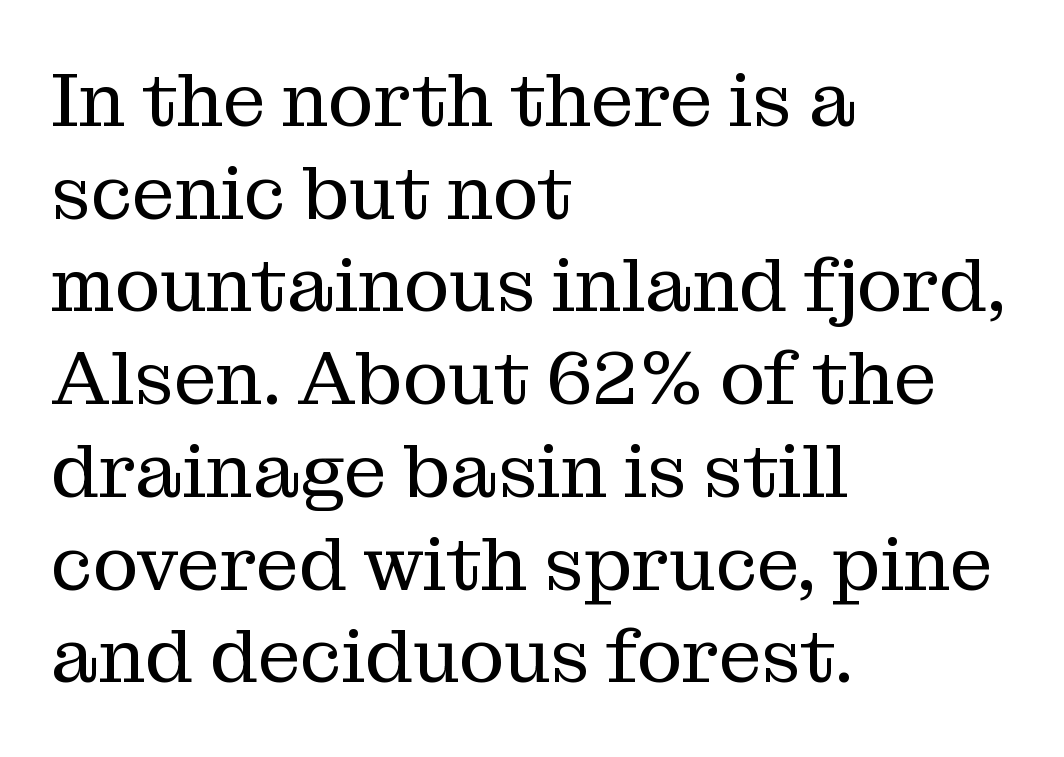
The image shows 76 px regular-weight serif type, upright; set left-aligned, line spacing 1.22x, normal letter spacing, not underlined; medium stroke contrast and a medium x-height.
